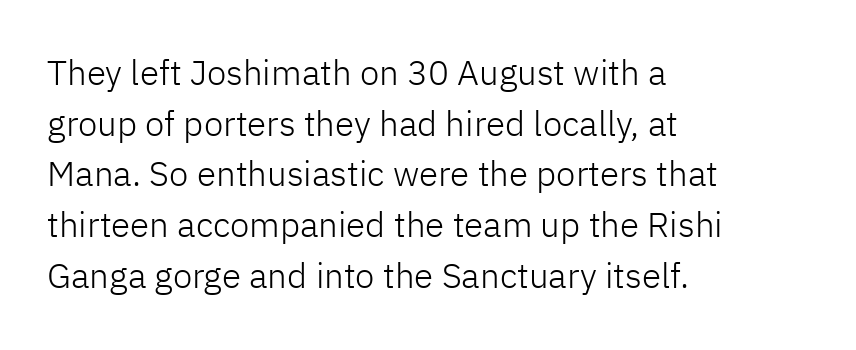
You can tell from the bare stems that sans-serif type was used. Think of a printed novel: that variable character pitch is what you see here. Typeset ragged right — the left edge is the straight one. Tracking here is standard; glyphs follow each other at the usual distance. Rule under the text: the space is simply empty. Is the type heavy? It reads as light-to-regular instead.
